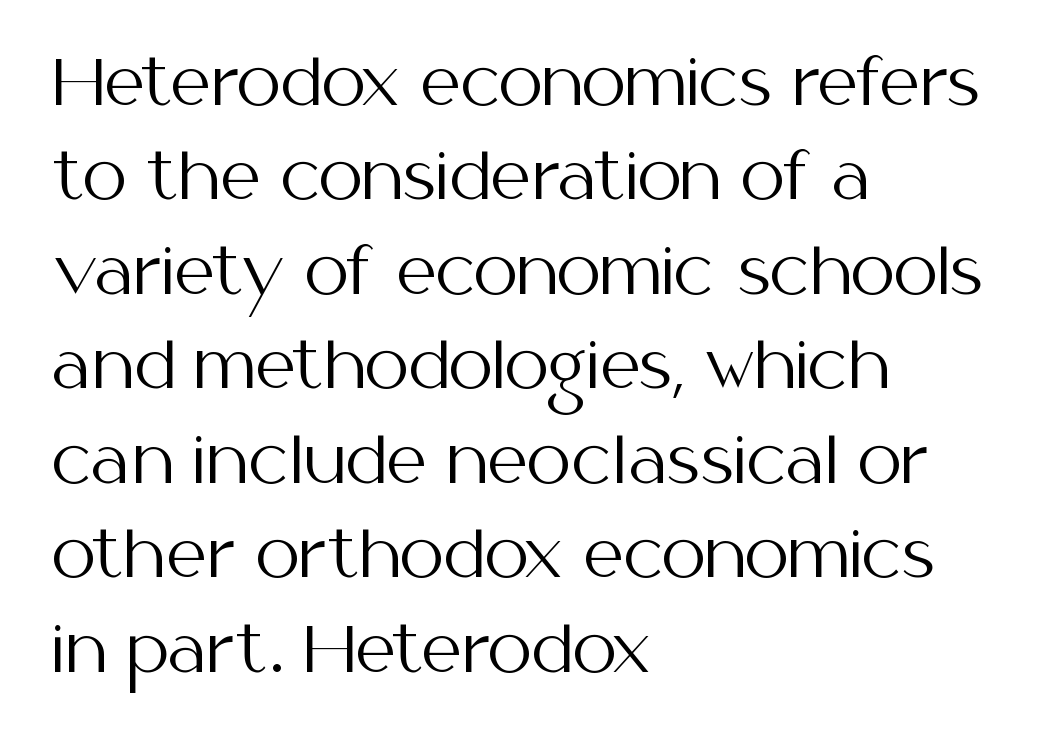
{"serif": "no", "italic": "no", "bold": "no", "weight": "regular", "width": "normal", "stroke_contrast": "medium", "x_height": "medium", "monospaced": "no", "underline": "no", "align": "left", "line_spacing": "normal", "line_spacing_ratio": 1.5, "letter_spacing": "normal", "letter_spacing_em": 0.0, "glyph_px": 63}
